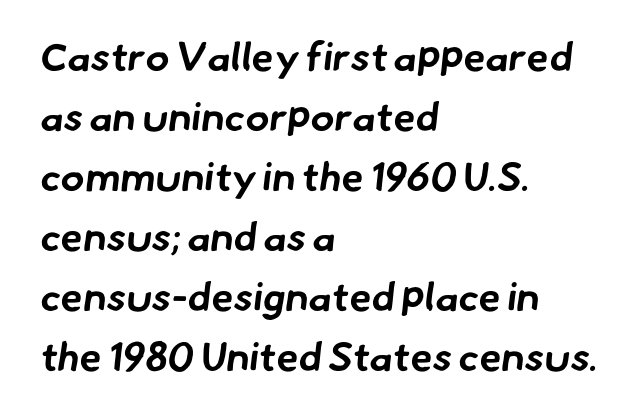
Q: Is the text bold? A: Yes.
Q: Is the typeface a serif or a sans-serif typeface? A: Sans-serif.
Q: Is the text underlined? A: No.
Q: How is the paragraph aligned? A: Left-aligned.
Q: Is the spacing between letters normal or unusually wide? A: Normal.
Q: Is the spacing between lines tight, normal or loose? A: Normal.
Q: Width (condensed, normal, or wide)? A: Normal.
Q: Stroke contrast? A: Low.
Q: x-height? A: Small.
Q: Monospaced? A: No.
